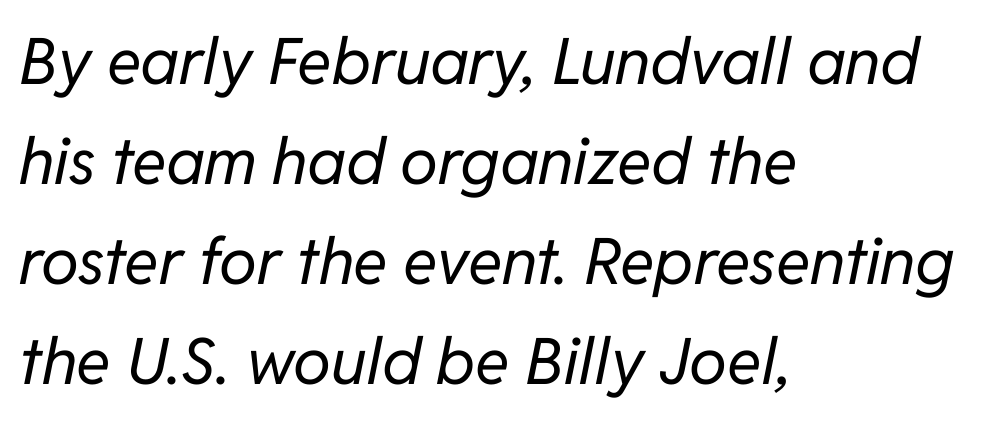
Q: Is the text bold? A: No.
Q: Is the text italic (slanted)? A: Yes, it leans right by about 11 degrees.
Q: Is the text underlined? A: No.
Q: How is the paragraph aligned? A: Left-aligned.
Q: Is the spacing between letters normal or unusually wide? A: Normal.
Q: Is the spacing between lines tight, normal or loose? A: Normal.
Q: Width (condensed, normal, or wide)? A: Normal.
Q: Stroke contrast? A: Low.
Q: x-height? A: Medium.
Q: Monospaced? A: No.
